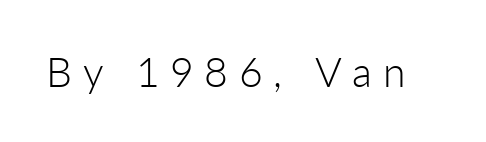
The passage shown is not underscored anywhere. Looks like regular typesetting: each glyph gets only the width it needs. Nothing sits at the stroke ends, so this counts as sans-serif. Caption: expanded tracking, letters set apart. Vertical strokes here are truly vertical.
